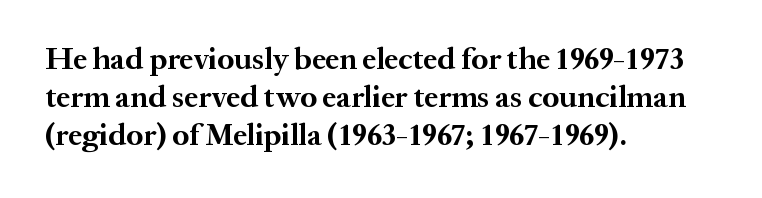
The image shows 31 px bold serif type, upright; set left-aligned, line spacing 1.22x, normal letter spacing, not underlined; medium stroke contrast and a medium x-height.
